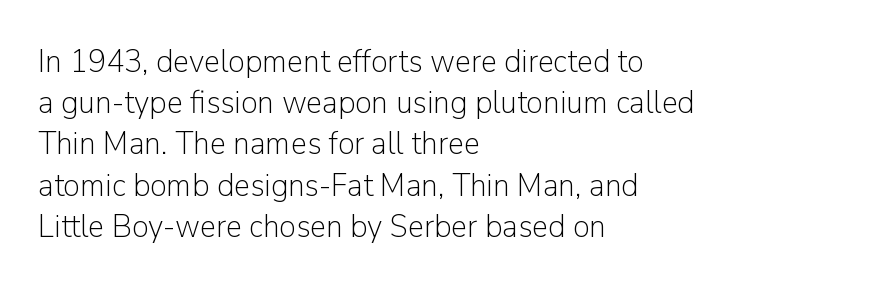
Q: Is the text bold? A: No.
Q: Is the text italic (slanted)? A: No, it is upright.
Q: Is the typeface a serif or a sans-serif typeface? A: Sans-serif.
Q: Is the text underlined? A: No.
Q: How is the paragraph aligned? A: Left-aligned.
Q: Is the spacing between letters normal or unusually wide? A: Normal.
Q: Is the spacing between lines tight, normal or loose? A: Normal.
Q: Width (condensed, normal, or wide)? A: Normal.
Q: Stroke contrast? A: Low.
Q: x-height? A: Medium.
Q: Monospaced? A: No.
